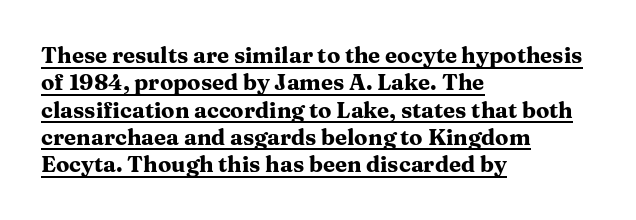
{"italic": "no", "bold": "yes", "underline": "yes", "align": "left", "line_spacing_ratio": 1.24, "letter_spacing": "normal", "letter_spacing_em": 0.0, "glyph_px": 22}
